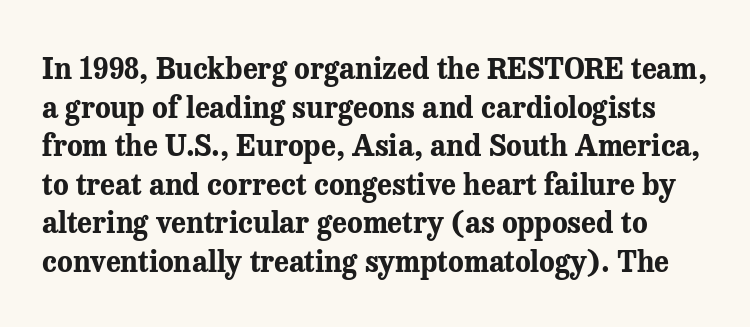
The image shows 29 px bold serif type, upright; set normal line spacing (1.33x), normal letter spacing, not underlined; medium stroke contrast and a medium x-height.
